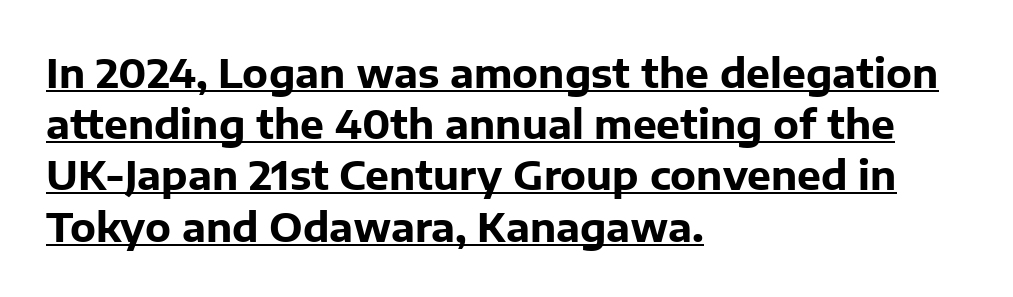
{"serif": "no", "italic": "no", "bold": "yes", "weight": "bold", "width": "normal", "stroke_contrast": "low", "x_height": "medium", "monospaced": "no", "underline": "yes", "align": "left", "line_spacing": "normal", "line_spacing_ratio": 1.28, "letter_spacing": "normal", "letter_spacing_em": 0.0, "glyph_px": 40}
